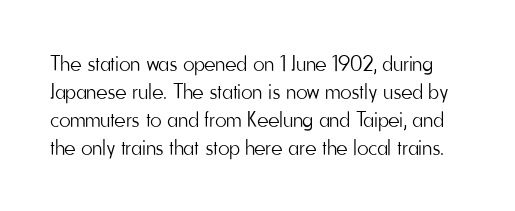
The image shows 22 px text type, upright; set normal line spacing (1.27x), normal letter spacing, not underlined.
